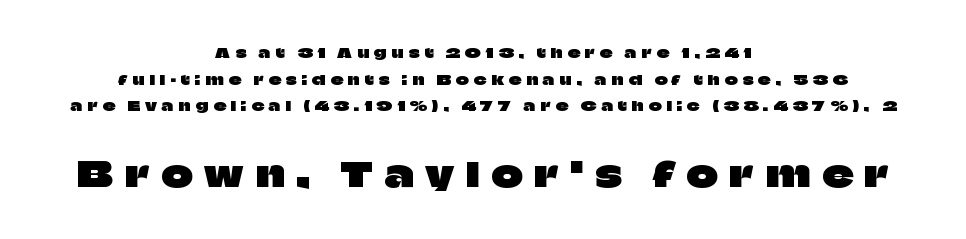
Successive baselines arrive slowly, with a big drop between each. Reading top to bottom, the characters get bigger at the block break. These lines are rendered in a variable-pitch font. Type without underlining. A typesetter would mark this as roman, not italic. Font category for this specimen: sans-serif.
